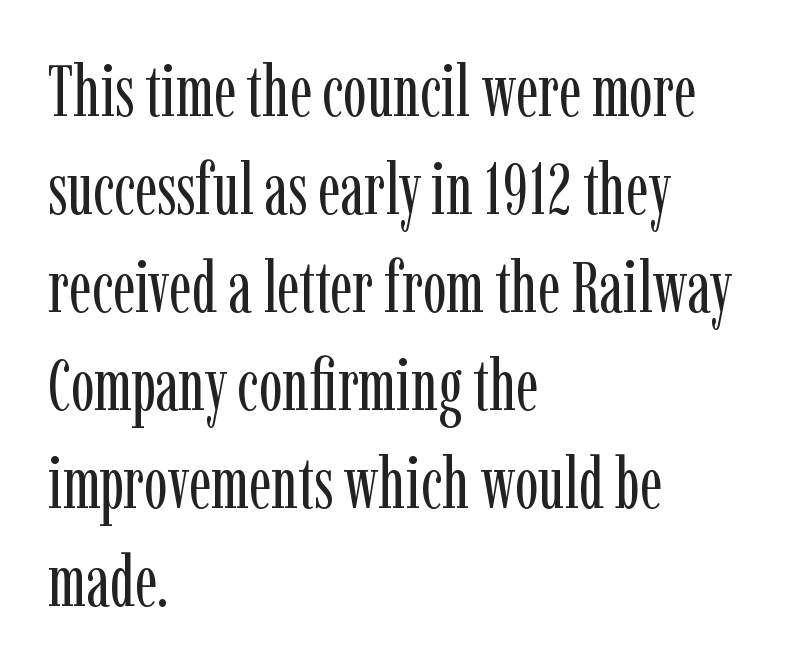
{"serif": "yes", "italic": "no", "bold": "no", "weight": "regular", "width": "condensed", "stroke_contrast": "low", "x_height": "medium", "monospaced": "no", "underline": "no", "align": "left", "line_spacing": "normal", "line_spacing_ratio": 1.38, "letter_spacing": "normal", "letter_spacing_em": 0.0, "glyph_px": 71}
